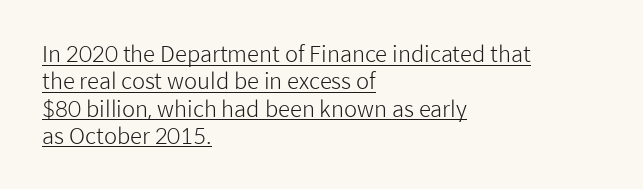
Q: Is the text bold? A: No.
Q: Is the text italic (slanted)? A: No, it is upright.
Q: Is the text underlined? A: Yes.
Q: How is the paragraph aligned? A: Left-aligned.
Q: Is the spacing between letters normal or unusually wide? A: Normal.
